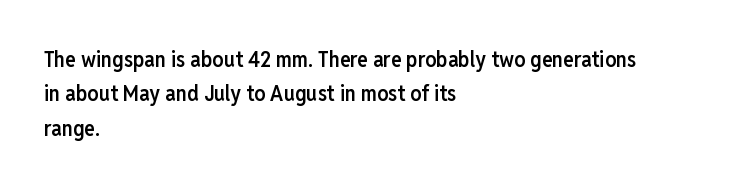
The lines in this sample share a left origin and differ only in where they stop. Firm but not heavy-handed strokes: this text is semibold. A typesetter would call this leading conventional body-copy spacing. Decoration check: the copy has no underline. There is no visible air inserted between adjacent glyphs. Ordinary non-slanted type is in use.
